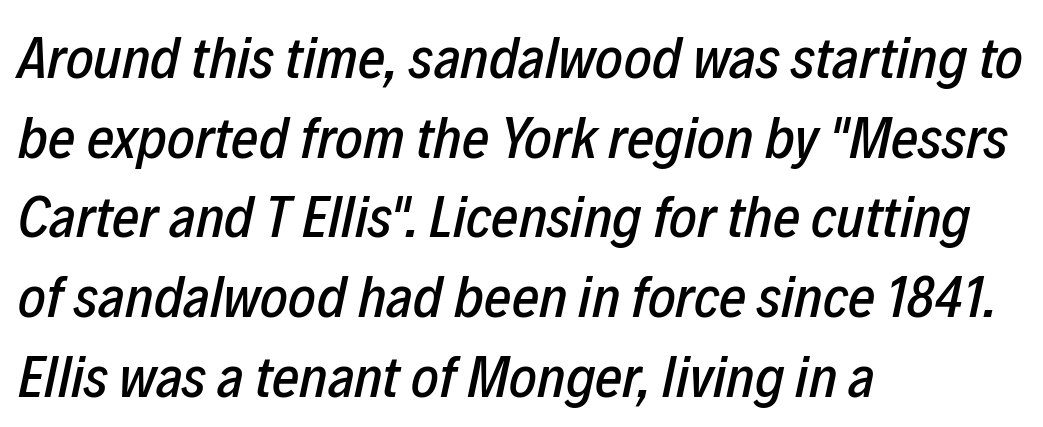
Think of a printed novel: that variable character pitch is what you see here. Descender tails drop into unmarked territory. These lines stack with their left ends in a neat column. Interline gaps are of average width in this sample.
